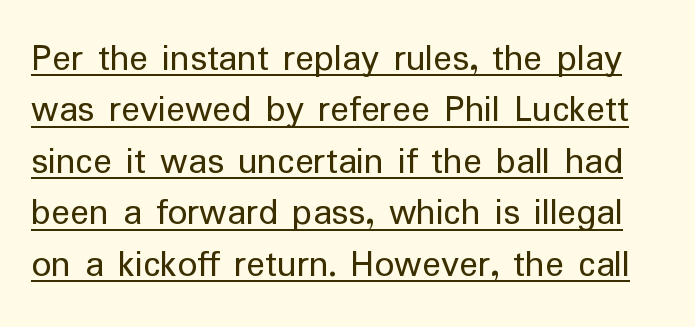
This rendering employs a face without finishing strokes, i.e., a sans-serif. Unbolded letterforms with no extra heft. Ascenders rise straight up at ninety degrees. Each letter keeps its own natural width here, so spacing adapts to shape. Standard letterfit; no display-style spreading of the glyphs.
